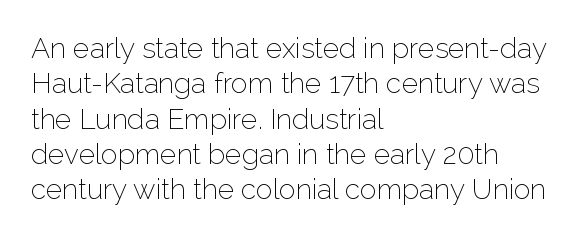
The image shows 28 px thin sans-serif type, upright; set left-aligned, normal line spacing (1.26x), normal letter spacing, not underlined; low stroke contrast and a medium x-height.
